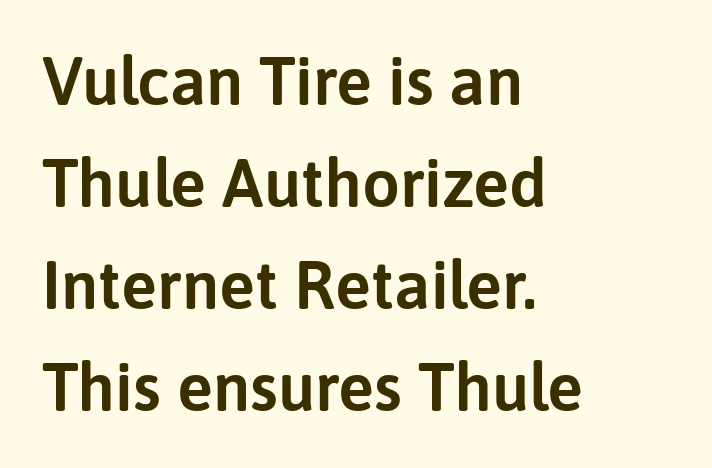
Q: Is the text italic (slanted)? A: No, it is upright.
Q: Is the typeface a serif or a sans-serif typeface? A: Sans-serif.
Q: Is the text underlined? A: No.
Q: How is the paragraph aligned? A: Left-aligned.
Q: Is the spacing between letters normal or unusually wide? A: Normal.
Q: Is the spacing between lines tight, normal or loose? A: Normal.
Q: Width (condensed, normal, or wide)? A: Normal.
Q: Stroke contrast? A: Low.
Q: x-height? A: Medium.
Q: Monospaced? A: No.
